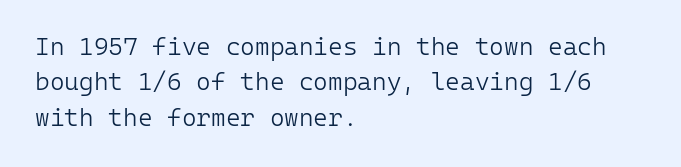
{"italic": "no", "bold": "no", "underline": "no", "align": "left", "line_spacing": "normal", "line_spacing_ratio": 1.42, "letter_spacing": "normal", "letter_spacing_em": 0.0, "glyph_px": 25}
